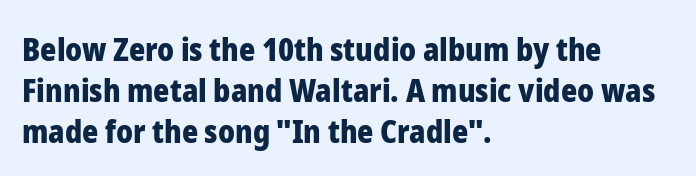
{"serif": "no", "italic": "no", "bold": "yes", "weight": "heavy", "width": "normal", "stroke_contrast": "low", "x_height": "medium", "monospaced": "no", "underline": "no", "align": "left", "line_spacing": "normal", "line_spacing_ratio": 1.32, "letter_spacing": "normal", "letter_spacing_em": 0.0, "glyph_px": 31}
